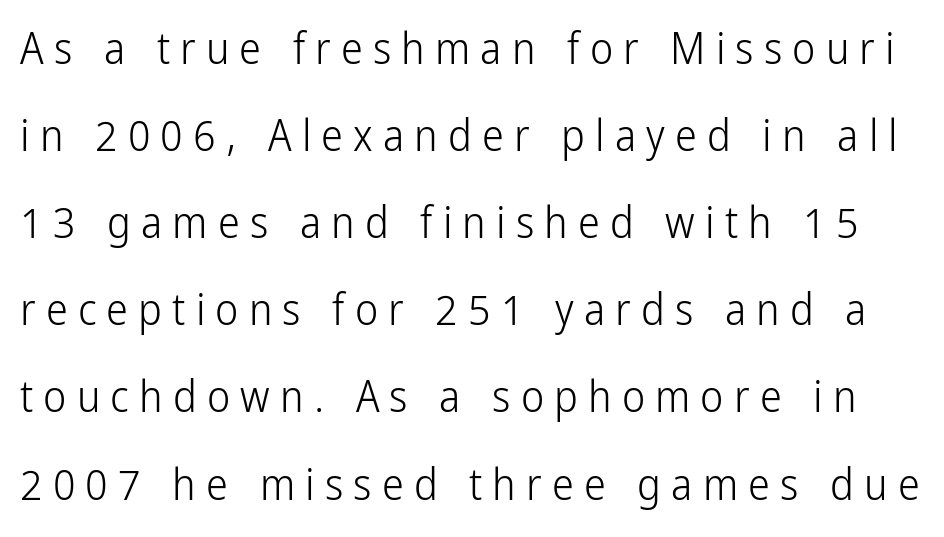
Q: Is the text bold? A: No.
Q: Is the text italic (slanted)? A: No, it is upright.
Q: Is the typeface a serif or a sans-serif typeface? A: Sans-serif.
Q: Is the text underlined? A: No.
Q: Is the spacing between letters normal or unusually wide? A: Unusually wide.
Q: Is the spacing between lines tight, normal or loose? A: Loose.
Q: Width (condensed, normal, or wide)? A: Condensed.
Q: Stroke contrast? A: Low.
Q: x-height? A: Medium.
Q: Monospaced? A: No.
